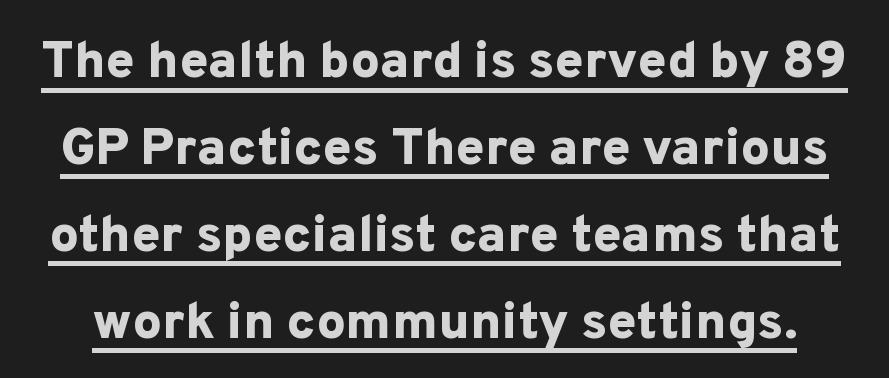
The image shows 52 px bold sans-serif type, upright; set normal line spacing (1.67x), normal letter spacing, underlined; low stroke contrast and a medium x-height.
